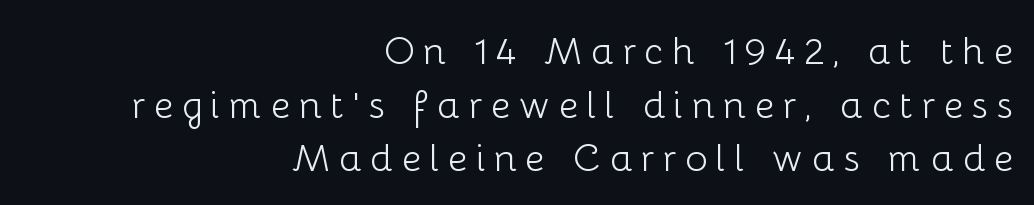
The strokes are not fattened; the text isn't bold. The designer went with a sans here, leaving each stem footless. If you measured baseline to baseline, you'd find a middling distance. Each word looks stretched out because of the extra space between its letters.
